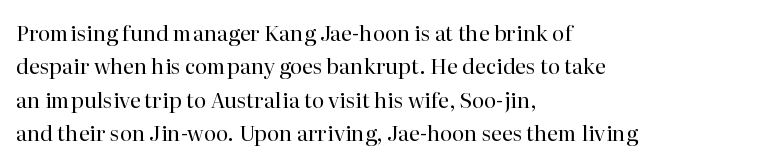
Q: Is the text bold? A: No.
Q: Is the text italic (slanted)? A: No, it is upright.
Q: Is the text underlined? A: No.
Q: How is the paragraph aligned? A: Left-aligned.
Q: Is the spacing between letters normal or unusually wide? A: Normal.
Q: Is the spacing between lines tight, normal or loose? A: Normal.
